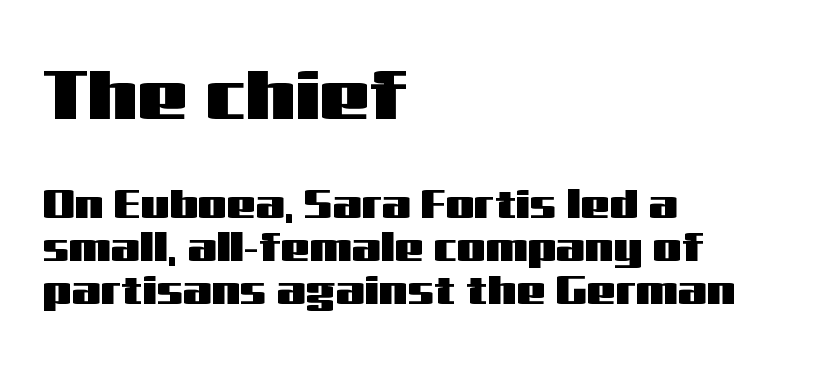
{"serif": "no", "italic": "no", "width": "wide", "stroke_contrast": "medium", "x_height": "medium", "monospaced": "no", "underline": "no", "align": "left", "line_spacing": "tight", "line_spacing_ratio": 1.05, "letter_spacing": "normal", "letter_spacing_em": 0.0, "larger_block": "first", "size_ratio": 1.73, "glyph_px": 71}
